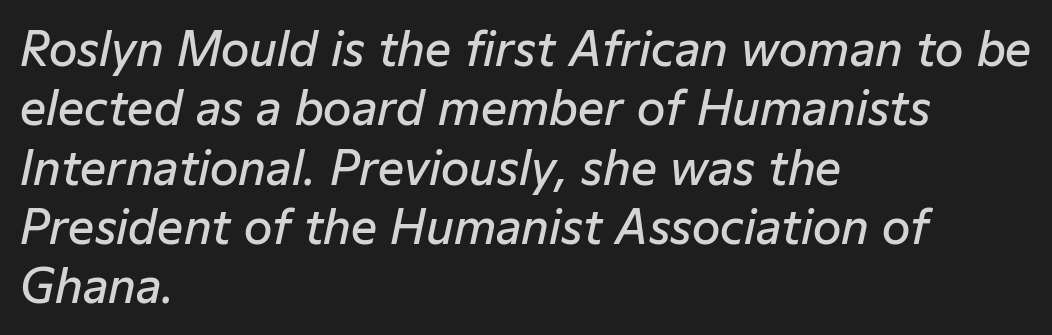
Q: Is the text bold? A: Semi-bold.
Q: Is the text italic (slanted)? A: Yes, it leans right by about 12 degrees.
Q: Is the text underlined? A: No.
Q: How is the paragraph aligned? A: Left-aligned.
Q: Is the spacing between letters normal or unusually wide? A: Normal.
Q: Is the spacing between lines tight, normal or loose? A: Normal.
Q: Width (condensed, normal, or wide)? A: Normal.
Q: Stroke contrast? A: Low.
Q: x-height? A: Medium.
Q: Monospaced? A: No.
